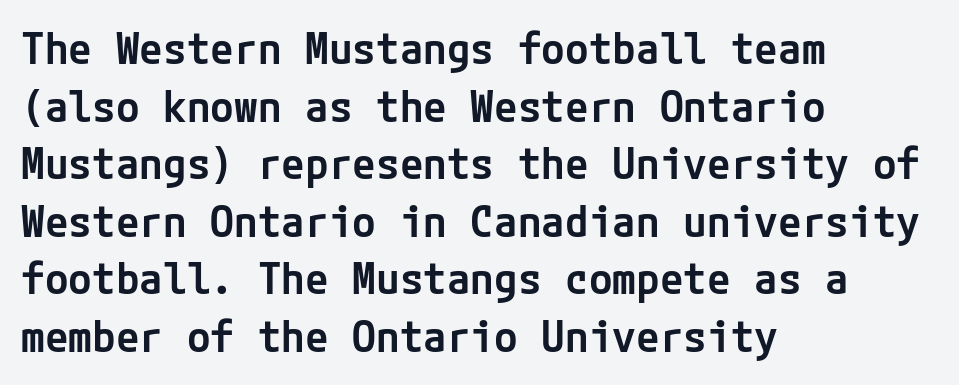
Typographically, this falls in the sans-serif category. The rendering uses a semibold face; strokes are thickened but not to full bold. Is the block centered? No — it sits flush against the left margin. Descenders are the only things crossing below the line. Here the glyphs are tracked normally, forming tight word shapes.
